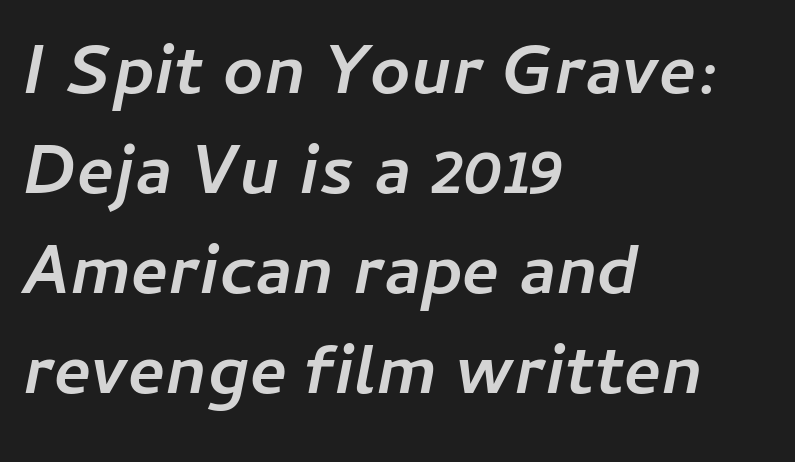
Is the type bold? Yes — the strokes are clearly thick and heavy. All the whitespace from short lines collects on the right. The letterforms sit shoulder to shoulder at normal distance. Compared with typical paragraphs, the rows here are spaced about the same.
